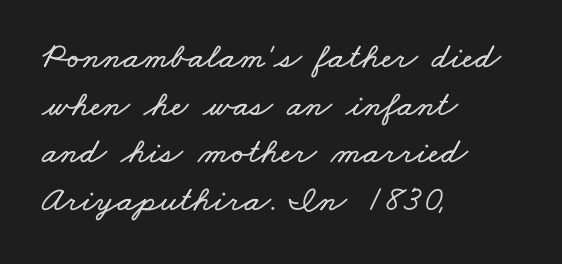
The line texture is even and compact thanks to regular tracking. The designer left line spacing at the default. Varying glyph widths throughout — classic text-font behaviour. Is the block centered? No — it sits flush against the left margin.
